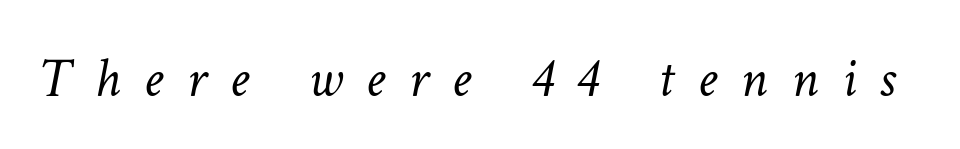
{"italic": "yes", "lean": "right", "slant_degrees": 11, "bold": "no", "weight": "light", "width": "normal", "stroke_contrast": "low", "x_height": "medium", "monospaced": "no", "underline": "no", "letter_spacing": "wide", "letter_spacing_em": 0.42, "glyph_px": 56}
